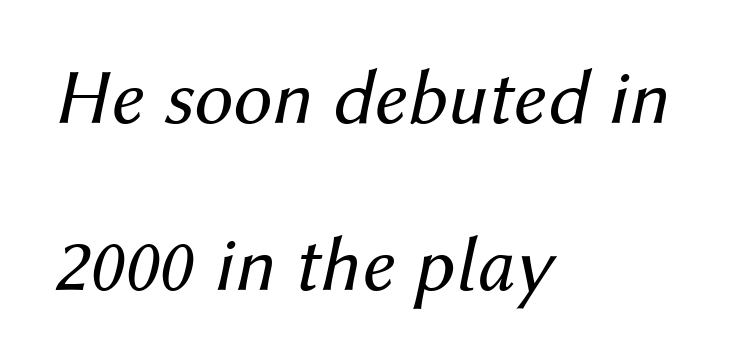
The image shows 79 px regular-weight type, italic (leaning right); set left-aligned, loose line spacing (2.11x), normal letter spacing, not underlined; medium stroke contrast and a medium x-height.
